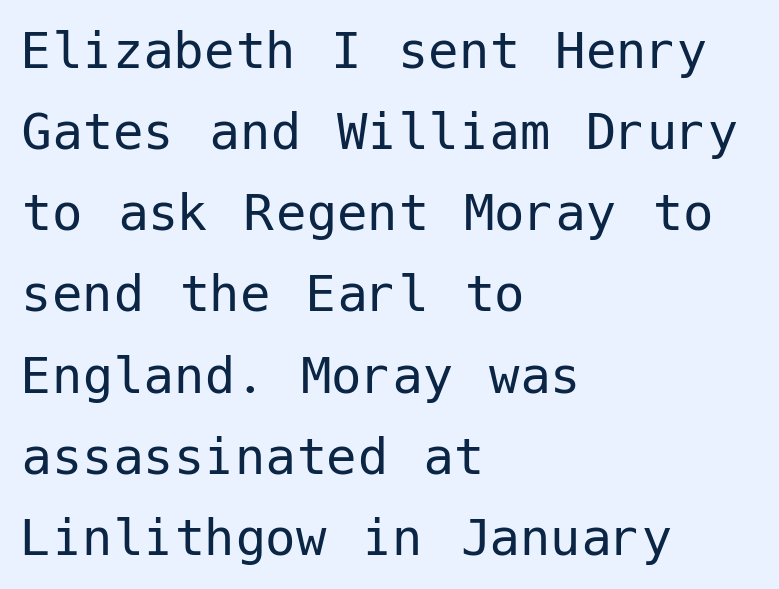
Q: Is the text bold? A: No.
Q: Is the text italic (slanted)? A: No, it is upright.
Q: Is the typeface a serif or a sans-serif typeface? A: Sans-serif.
Q: Is the text underlined? A: No.
Q: How is the paragraph aligned? A: Left-aligned.
Q: Is the spacing between letters normal or unusually wide? A: Normal.
Q: Is the spacing between lines tight, normal or loose? A: Normal.
Q: Width (condensed, normal, or wide)? A: Normal.
Q: Stroke contrast? A: Low.
Q: x-height? A: Medium.
